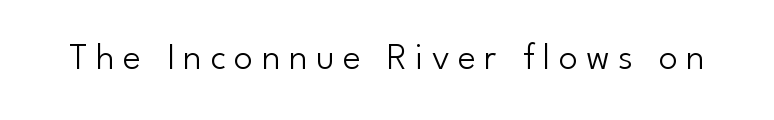
{"serif": "no", "italic": "no", "bold": "no", "weight": "light", "width": "normal", "stroke_contrast": "low", "x_height": "small", "monospaced": "no", "underline": "no", "letter_spacing": "wide", "letter_spacing_em": 0.22, "glyph_px": 38}
